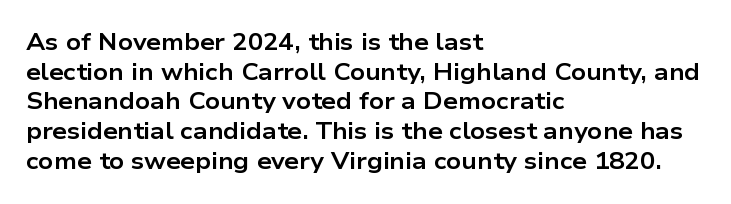
Is there any slant? The stems are plumb. Nothing unusual about the tracking: characters are spaced as the font intends. These words are printed bold, with thick strokes throughout. Evenly set lines give the paragraph a standard silhouette.
